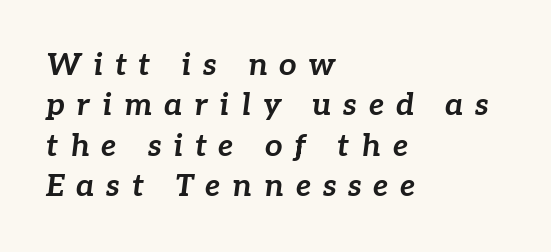
Q: Is the text bold? A: Yes.
Q: Is the text italic (slanted)? A: Yes, it leans right by about 7 degrees.
Q: Is the text underlined? A: No.
Q: How is the paragraph aligned? A: Left-aligned.
Q: Is the spacing between letters normal or unusually wide? A: Unusually wide.
Q: Is the spacing between lines tight, normal or loose? A: Normal.
Q: Width (condensed, normal, or wide)? A: Normal.
Q: Stroke contrast? A: Low.
Q: x-height? A: Medium.
Q: Monospaced? A: No.
